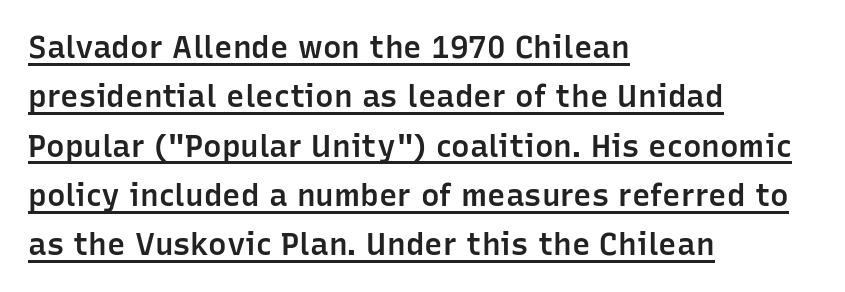
{"serif": "no", "italic": "no", "bold": "semi", "weight": "semibold", "width": "normal", "stroke_contrast": "low", "x_height": "medium", "monospaced": "no", "underline": "yes", "align": "left", "line_spacing": "normal", "line_spacing_ratio": 1.59, "letter_spacing": "normal", "letter_spacing_em": 0.0, "glyph_px": 31}
